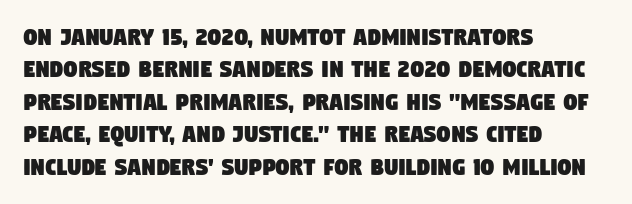
Line beginnings align vertically; line endings do not. Here the glyphs are tracked normally, forming tight word shapes. Check the space under the baseline: it is left empty.
